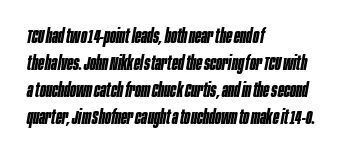
Letters rest on an invisible, unmarked baseline. Each glyph is drawn with heavy, bold strokes. Is the type slanted? Yes — the strokes lean at a clear angle. Quick note: interline space is typical.
